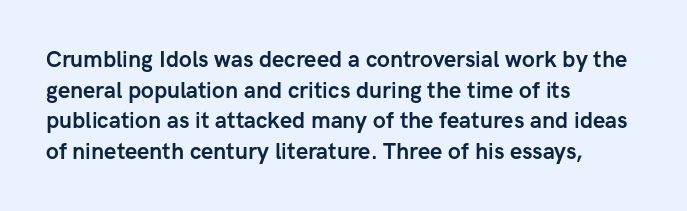
{"italic": "no", "bold": "yes", "underline": "no", "align": "left", "line_spacing": "normal", "line_spacing_ratio": 1.39, "letter_spacing": "normal", "letter_spacing_em": 0.0, "glyph_px": 22}
